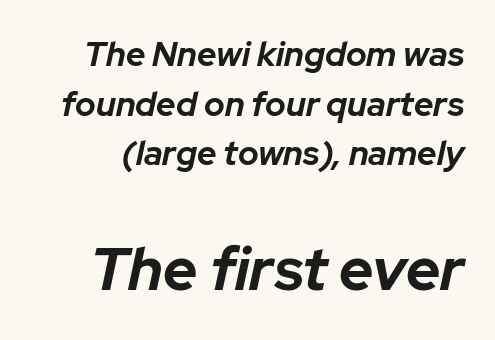
Underline: absent. What weight is shown? A full bold with thick strokes. The letterforms sit shoulder to shoulder at normal distance. Is there much room between lines? A standard amount, neither cramped nor airy.
